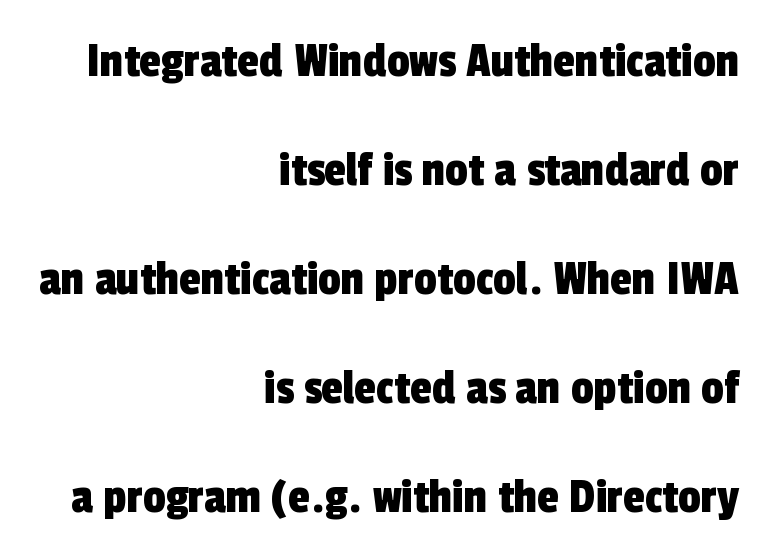
The rendering shows plain stroke endings on the letterforms — a sans-serif design. Is the letter spacing exaggerated? No — it looks like the ordinary default. Honestly, there is no underline to notice here at all. If you measured baseline to baseline, you'd find a long distance.
